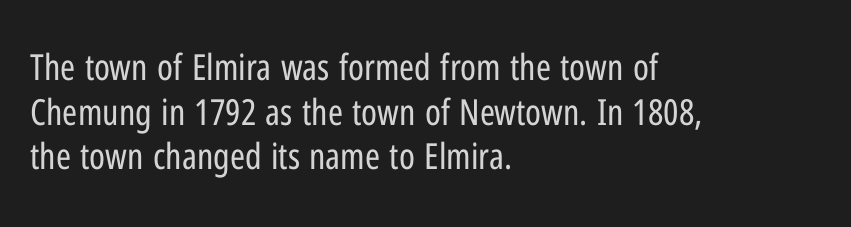
The image shows 36 px regular-weight, condensed sans-serif type, upright; set left-aligned, line spacing 1.24x, normal letter spacing, not underlined; low stroke contrast and a medium x-height.
